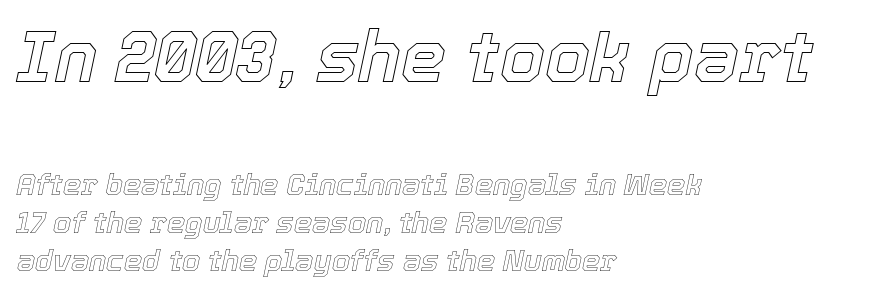
The image shows 72 px text type, italic (leaning right); set left-aligned, normal line spacing (1.3x), normal letter spacing, not underlined; the first (top) block is 2.48x larger; a medium x-height.
